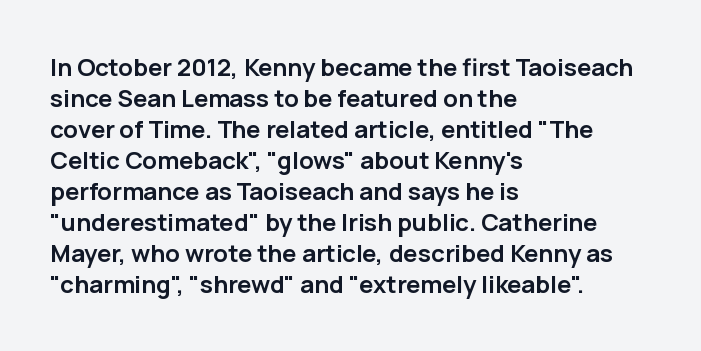
If you measured baseline to baseline, you'd find a middling distance. The specimen reads as upright at a glance. Glyph-to-glyph distance matches everyday printed text. Heavy, bold letterforms. Each row of text sits above clean, open space.
